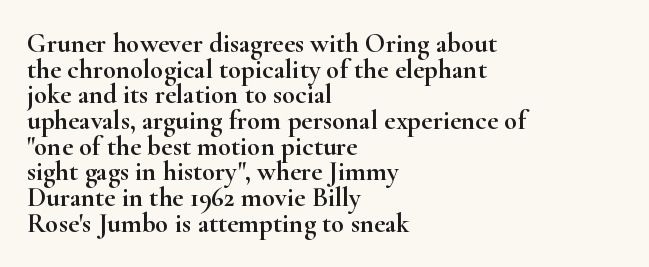
{"italic": "no", "underline": "no", "align": "left", "line_spacing": "tight", "line_spacing_ratio": 0.95, "letter_spacing": "normal", "letter_spacing_em": 0.0, "glyph_px": 27}
